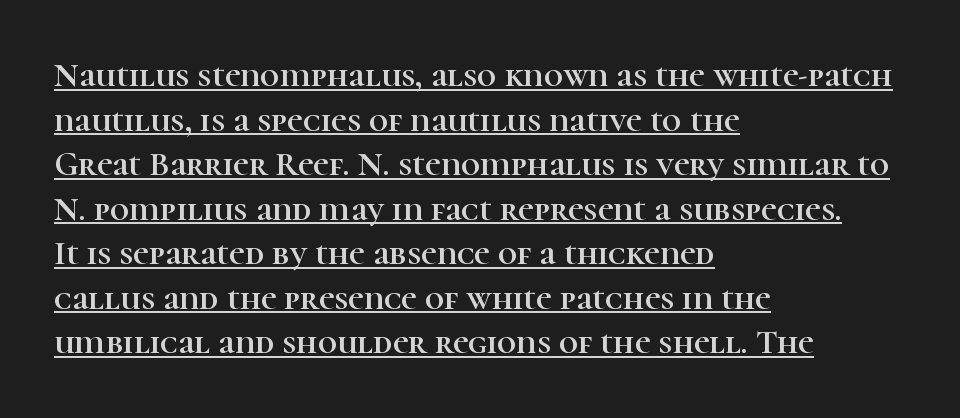
Regarding leading, the lines here are spaced in the standard way. Each line starts at the same left margin while the right side varies. Each letter keeps its own natural width here, so spacing adapts to shape. Does extra space separate the letters? No, they use regular spacing.
